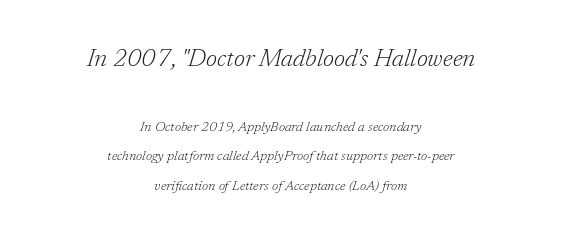
The space beneath each line is pristine and unruled. Rows of type keep a wide berth in the vertical direction. Students, note that the glyphs here touch the page at normal intervals. Between these two stacked blocks, the higher one wins on size. These lines were composed using italics. Letters have the restrained weight of plain body copy at most.
